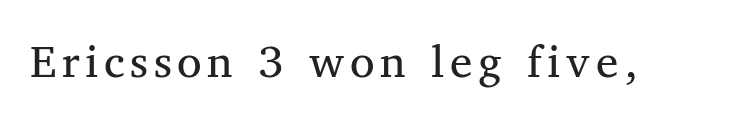
{"serif": "yes", "italic": "no", "bold": "no", "weight": "regular", "width": "normal", "stroke_contrast": "medium", "x_height": "medium", "monospaced": "no", "underline": "no", "glyph_px": 50}
